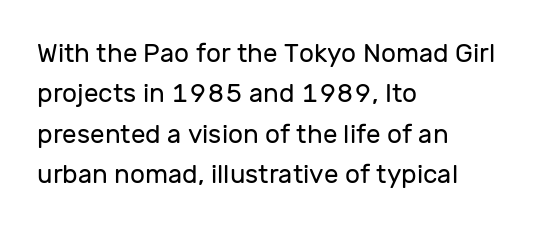
{"italic": "no", "bold": "no", "underline": "no", "align": "left", "line_spacing": "normal", "line_spacing_ratio": 1.55, "letter_spacing": "normal", "letter_spacing_em": 0.0, "glyph_px": 26}
